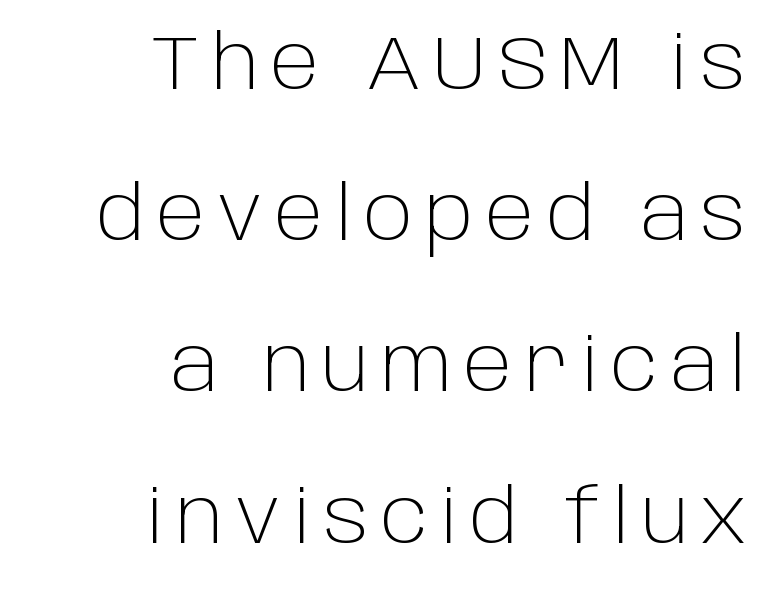
This sample is right-justified, so line beginnings fall wherever the words allow. The letters carry no serifs — their stems end cleanly without finishing strokes. Each stroke keeps to a modest, everyday thickness or less. You can tell it's not italic because the verticals are truly vertical.
